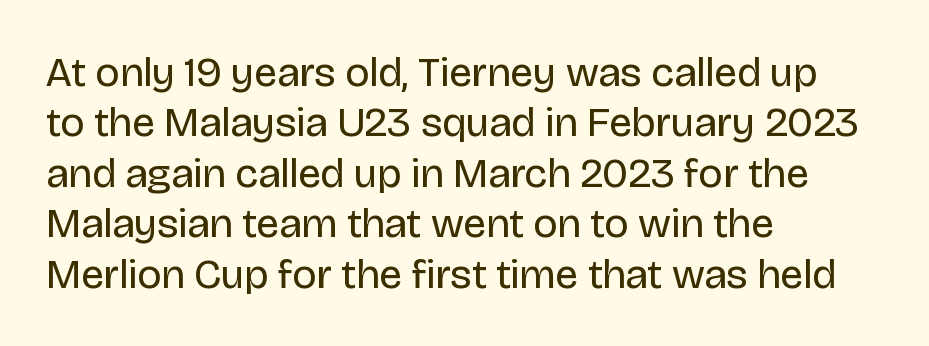
Q: Is the text bold? A: No.
Q: Is the text italic (slanted)? A: No, it is upright.
Q: Is the typeface a serif or a sans-serif typeface? A: Sans-serif.
Q: Is the text underlined? A: No.
Q: How is the paragraph aligned? A: Left-aligned.
Q: Is the spacing between letters normal or unusually wide? A: Normal.
Q: Width (condensed, normal, or wide)? A: Normal.
Q: Stroke contrast? A: Low.
Q: x-height? A: Large.
Q: Monospaced? A: No.
